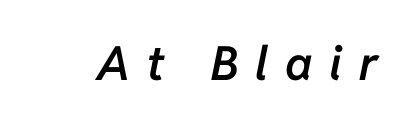
The space beneath each line is pristine and unruled. Strokes here are thickened, but only to semibold level. The line texture is sparse and dotted thanks to wide tracking. Designer's note — italics engaged. Proportional: the letters do not fall into vertical columns.
